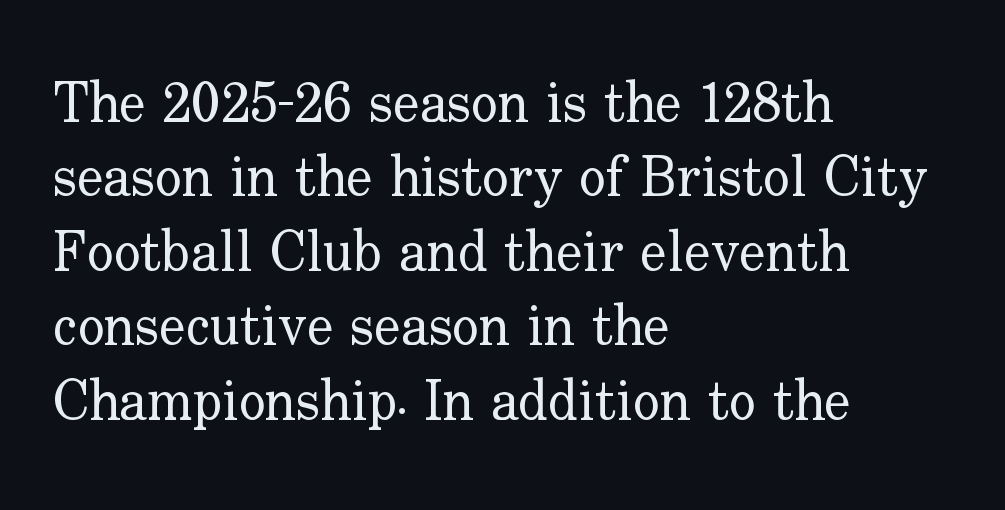
{"serif": "yes", "italic": "no", "bold": "no", "weight": "regular", "width": "normal", "stroke_contrast": "low", "x_height": "small", "monospaced": "no", "underline": "no", "align": "left", "line_spacing": "normal", "line_spacing_ratio": 1.33, "letter_spacing": "normal", "letter_spacing_em": 0.0, "glyph_px": 56}
